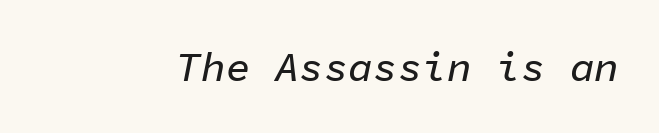
{"italic": "yes", "lean": "right", "slant_degrees": 11, "width": "normal", "stroke_contrast": "low", "x_height": "medium", "monospaced": "yes", "underline": "no", "letter_spacing": "normal", "letter_spacing_em": 0.0, "glyph_px": 41}
